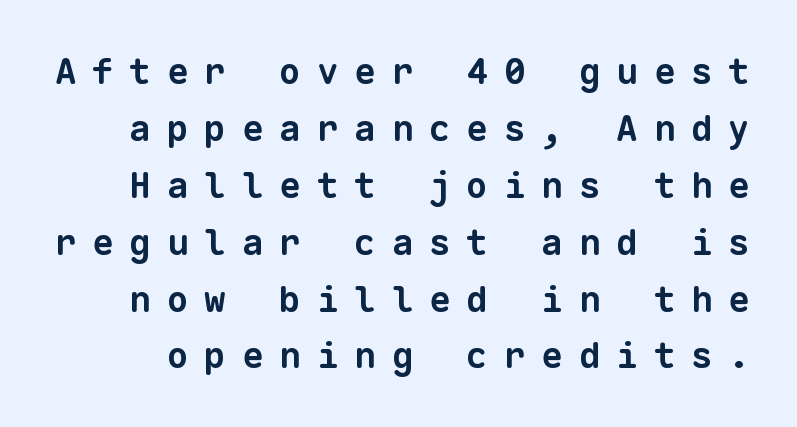
{"serif": "no", "bold": "yes", "weight": "bold", "width": "normal", "stroke_contrast": "low", "x_height": "medium", "monospaced": "yes", "underline": "no", "line_spacing": "normal", "line_spacing_ratio": 1.58, "letter_spacing": "wide", "letter_spacing_em": 0.44, "glyph_px": 36}
